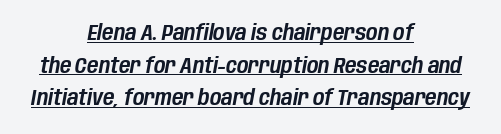
Q: Is the text italic (slanted)? A: Yes, it leans right by about 10 degrees.
Q: Is the text underlined? A: Yes.
Q: How is the paragraph aligned? A: Centered.
Q: Is the spacing between letters normal or unusually wide? A: Normal.
Q: Is the spacing between lines tight, normal or loose? A: Normal.
